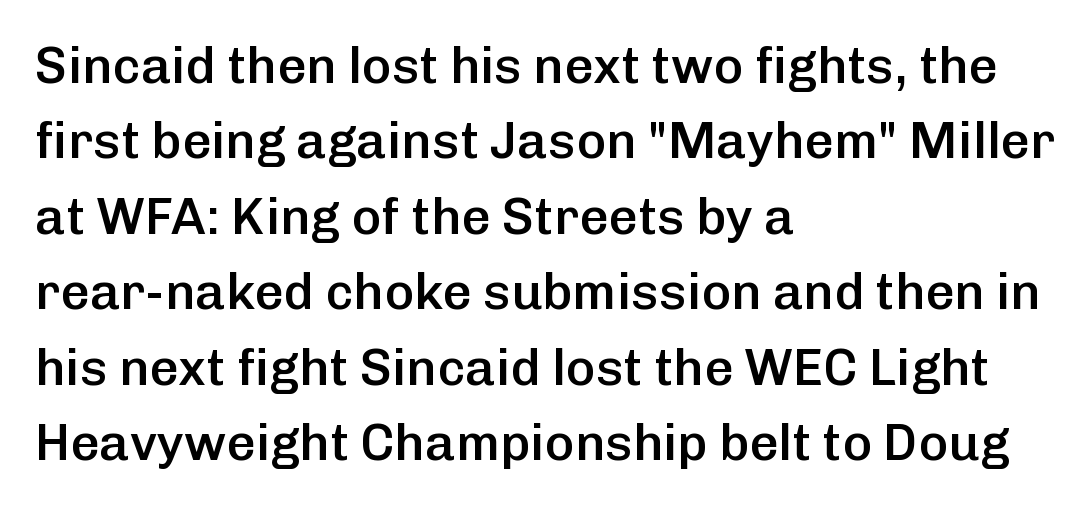
All the whitespace from short lines collects on the right. The letterforms sit shoulder to shoulder at normal distance. The foot of each line stays bare and open. Vertically, the passage feels balanced, rows spaced as you'd expect. What weight is shown? A semibold, between regular and bold. Character widths vary here, with narrow letters taking less room than wide ones.
